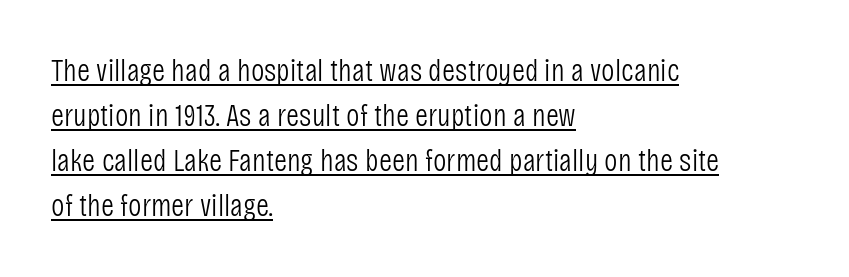
The passage shown is typed in a proportional face where columns would drift. Is the letter spacing exaggerated? No — it looks like the ordinary default. These lines are composed in type without serifs. Nope, not italic — everything's standing straight. Teacher's note: observe the even left margin — that is flush-left alignment.
